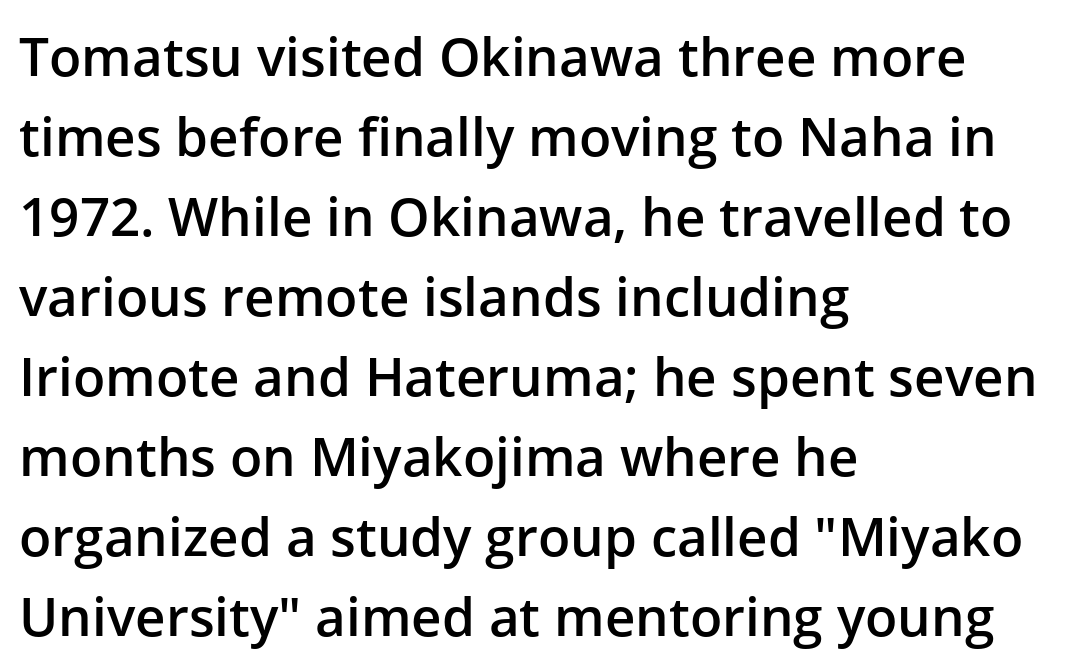
The image shows 53 px semibold sans-serif type, upright; set left-aligned, normal line spacing (1.51x), normal letter spacing, not underlined; low stroke contrast and a medium x-height.
